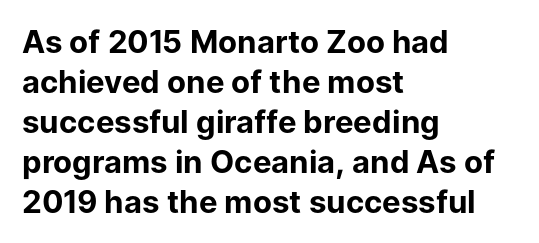
The image shows 31 px bold sans-serif type, upright; set left-aligned, normal line spacing (1.29x), normal letter spacing, not underlined; low stroke contrast and a medium x-height.
